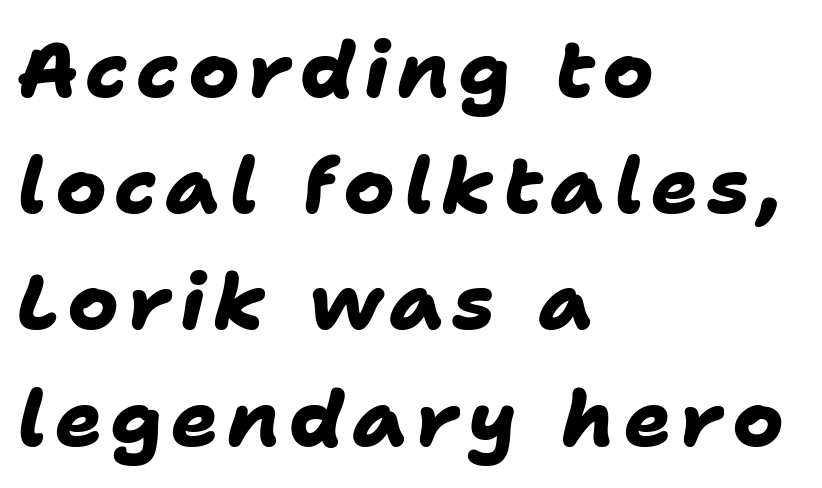
The image shows 78 px heavy sans-serif type; set left-aligned, normal line spacing (1.49x), not underlined; low stroke contrast and a medium x-height.
